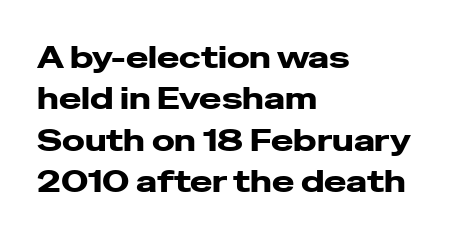
{"serif": "no", "italic": "no", "width": "wide", "stroke_contrast": "low", "x_height": "medium", "monospaced": "no", "underline": "no", "align": "left", "line_spacing": "normal", "line_spacing_ratio": 1.38, "letter_spacing": "normal", "letter_spacing_em": 0.0, "glyph_px": 30}
